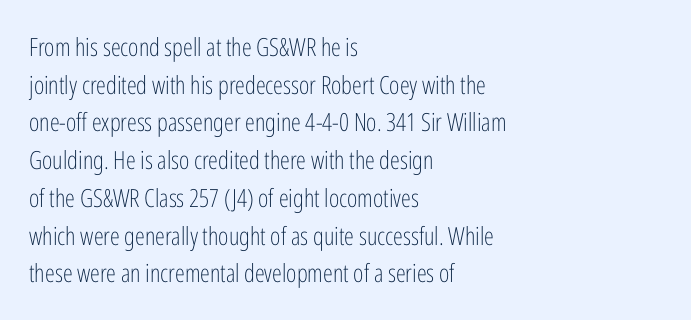
Q: Is the text bold? A: No.
Q: Is the text italic (slanted)? A: No, it is upright.
Q: Is the text underlined? A: No.
Q: How is the paragraph aligned? A: Left-aligned.
Q: Is the spacing between letters normal or unusually wide? A: Normal.
Q: Is the spacing between lines tight, normal or loose? A: Normal.
